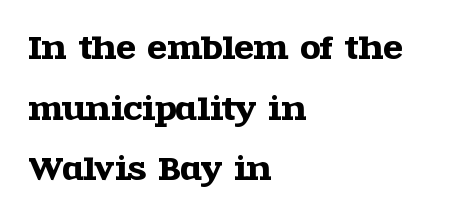
Italic: no, the glyphs are upright roman. The face used here is proportionally spaced, like ordinary book or web type. This sample trades compactness for vertical openness between lines. Note: serifs present on the glyphs.
